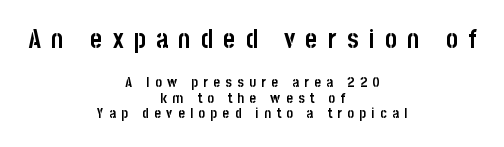
Interline gaps are noticeably narrow in this sample. These lines have a slow, spaced-out rhythm from letter to letter. Words float on clear page, feet unadorned. Strokes here are thick enough to call this a true bold.
